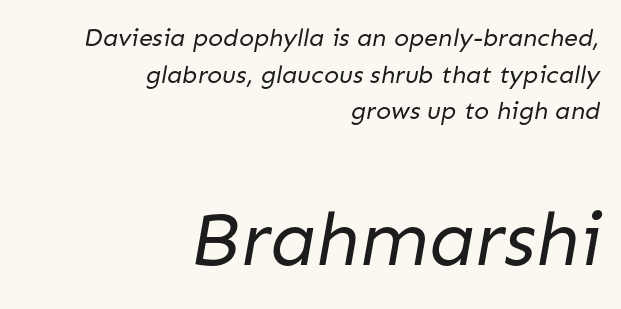
Heaviness? Minimal to ordinary, like unemphasized prose. These lines are rendered in a variable-pitch font. The second block has been scaled up relative to the first. Nobody drew a line under any word here. Whoever set this chose a conventional vertical rhythm.
